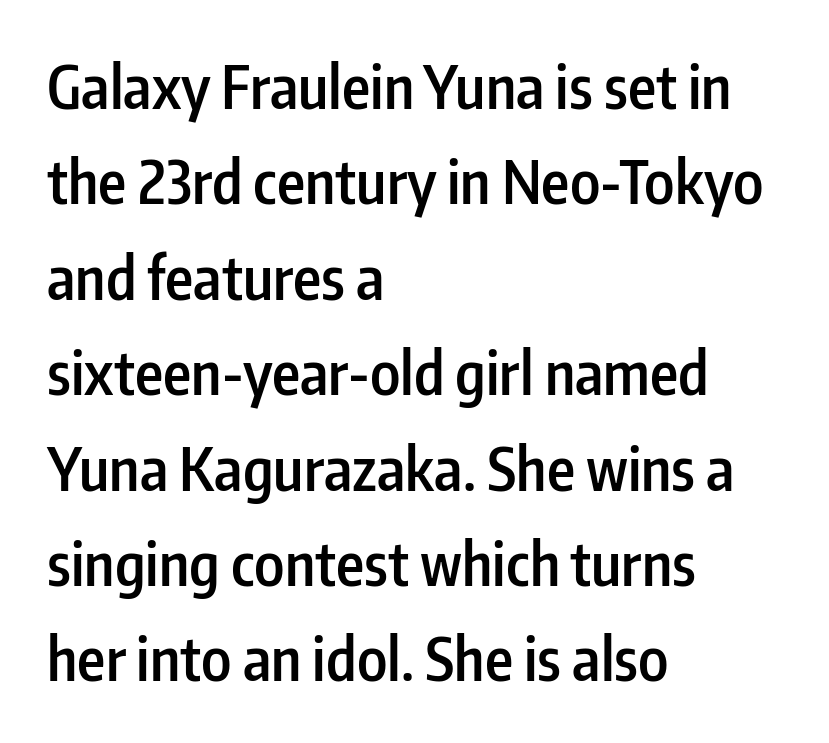
Layout note: lines flush left. The leading is moderate, giving the passage an even texture. Style check: upright. The face used here is a sans, in the tradition of grotesques and geometrics. Firm but not heavy-handed strokes: this text is semibold. Does extra space separate the letters? No, they use regular spacing.
